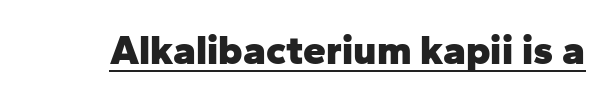
Q: Is the text bold? A: Yes.
Q: Is the text italic (slanted)? A: No, it is upright.
Q: Is the typeface a serif or a sans-serif typeface? A: Sans-serif.
Q: Is the text underlined? A: Yes.
Q: Is the spacing between letters normal or unusually wide? A: Normal.
Q: Width (condensed, normal, or wide)? A: Normal.
Q: Stroke contrast? A: Low.
Q: x-height? A: Medium.
Q: Monospaced? A: No.
